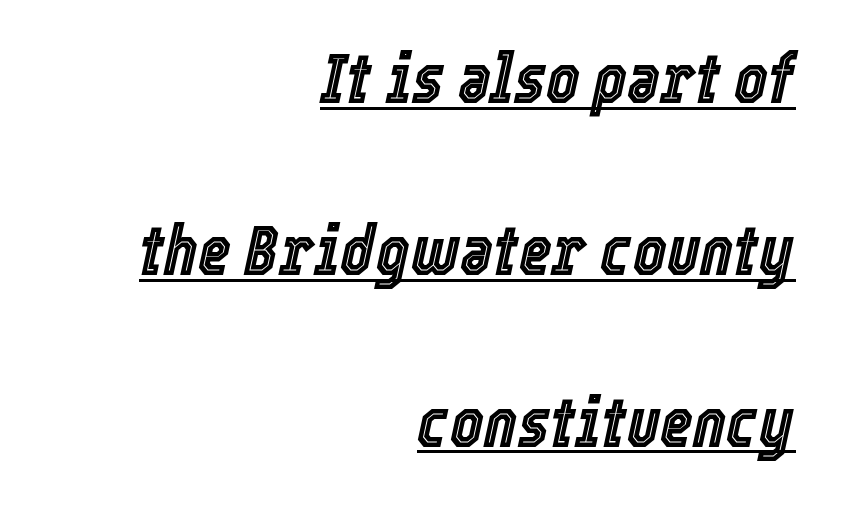
Q: Is the text italic (slanted)? A: Yes, it leans right by about 12 degrees.
Q: Is the text underlined? A: Yes.
Q: How is the paragraph aligned? A: Right-aligned.
Q: Is the spacing between letters normal or unusually wide? A: Normal.
Q: Is the spacing between lines tight, normal or loose? A: Loose.
Q: Width (condensed, normal, or wide)? A: Condensed.
Q: x-height? A: Medium.
Q: Monospaced? A: No.
